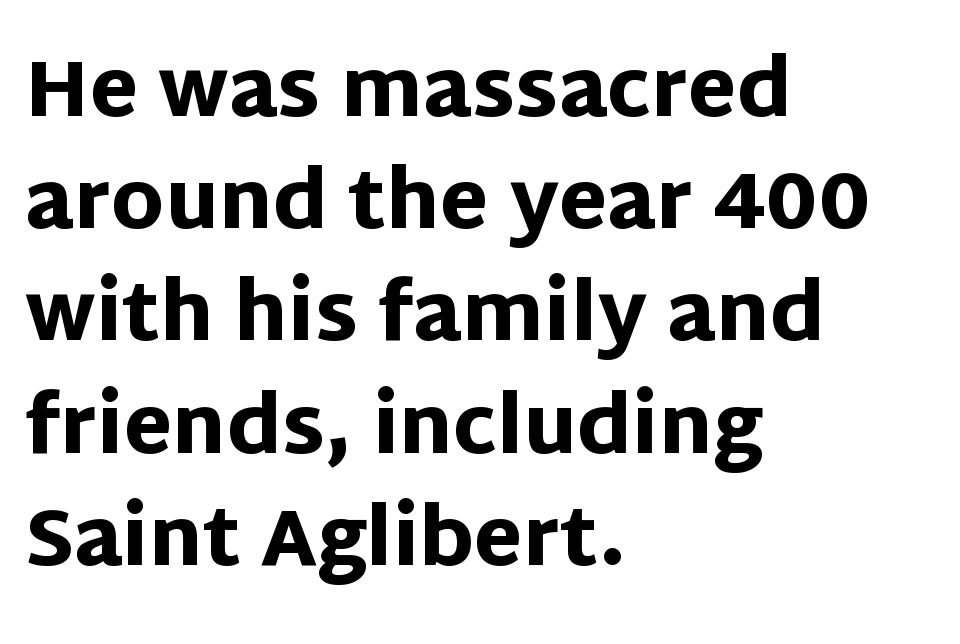
The letters are bold, with thick, heavy strokes. Looks like regular typesetting: each glyph gets only the width it needs. This is sans-serif lettering, the kind often seen on screens and signage. What's the leading like? Ordinary, nothing unusual.
